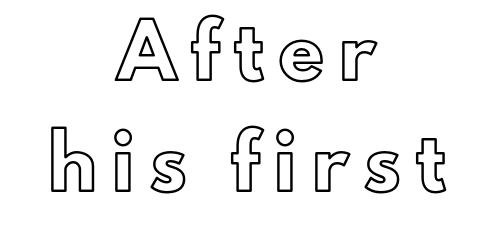
Q: Is the text italic (slanted)? A: No, it is upright.
Q: Is the text underlined? A: No.
Q: How is the paragraph aligned? A: Centered.
Q: Is the spacing between letters normal or unusually wide? A: Unusually wide.
Q: Is the spacing between lines tight, normal or loose? A: Loose.
Q: Width (condensed, normal, or wide)? A: Normal.
Q: x-height? A: Small.
Q: Monospaced? A: No.
